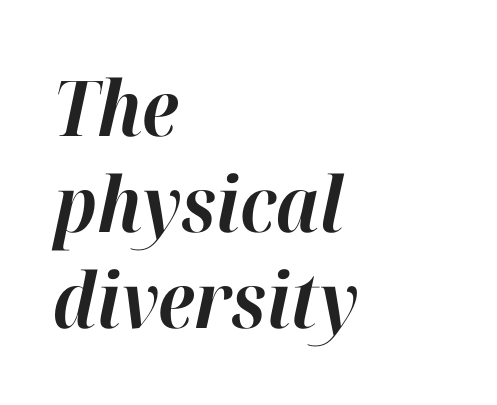
{"italic": "yes", "lean": "right", "slant_degrees": 12, "bold": "yes", "weight": "bold", "width": "normal", "stroke_contrast": "high", "x_height": "medium", "monospaced": "no", "underline": "no", "align": "left", "line_spacing": "normal", "line_spacing_ratio": 1.25, "letter_spacing": "normal", "letter_spacing_em": 0.0, "glyph_px": 77}
